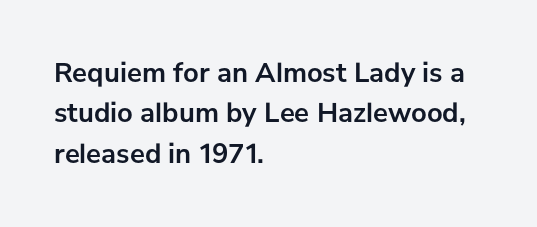
This is sans-serif lettering, the kind often seen on screens and signage. Between one letter and the next there's only the usual sliver of space. Think of a printed novel: that variable character pitch is what you see here. Which margin do the lines hug? The left one — the right edge is uneven. Beneath every word, the page is bare.
